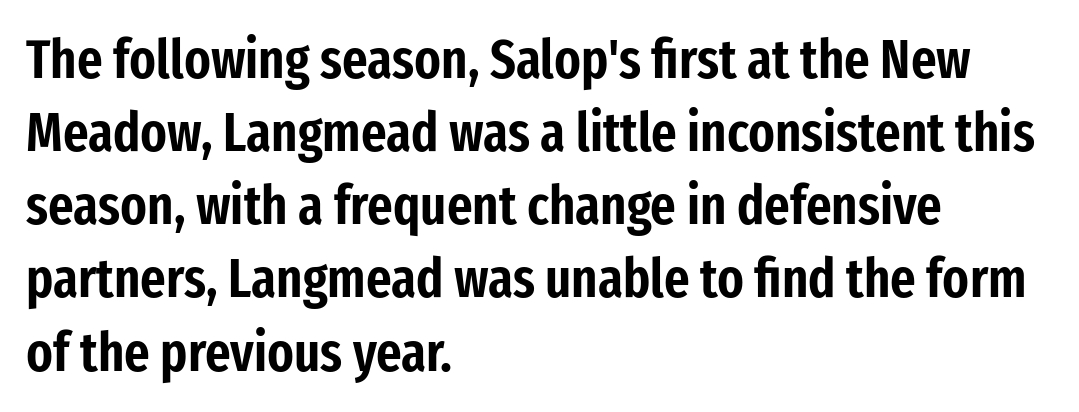
Q: Is the text italic (slanted)? A: No, it is upright.
Q: Is the typeface a serif or a sans-serif typeface? A: Sans-serif.
Q: Is the text underlined? A: No.
Q: How is the paragraph aligned? A: Left-aligned.
Q: Is the spacing between letters normal or unusually wide? A: Normal.
Q: Is the spacing between lines tight, normal or loose? A: Normal.
Q: Width (condensed, normal, or wide)? A: Condensed.
Q: Stroke contrast? A: Low.
Q: x-height? A: Medium.
Q: Monospaced? A: No.
